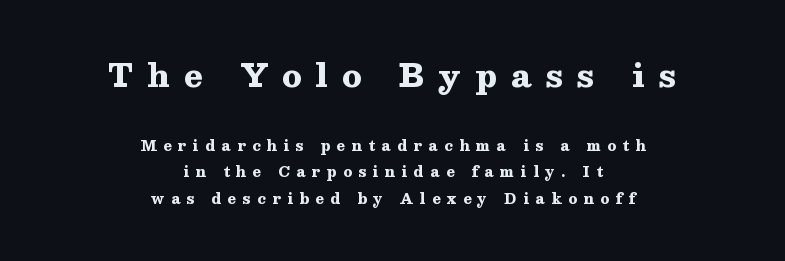
Q: Is the text bold? A: Yes.
Q: Is the text italic (slanted)? A: No, it is upright.
Q: Is the typeface a serif or a sans-serif typeface? A: Serif.
Q: Is the text underlined? A: No.
Q: How is the paragraph aligned? A: Centered.
Q: Is the spacing between letters normal or unusually wide? A: Unusually wide.
Q: Is the spacing between lines tight, normal or loose? A: Loose.
Q: Which block of text is set in a larger size, the first (top) or the second (bottom)? A: The first (top) one.
Q: Width (condensed, normal, or wide)? A: Wide.
Q: Stroke contrast? A: Medium.
Q: x-height? A: Medium.
Q: Monospaced? A: No.
